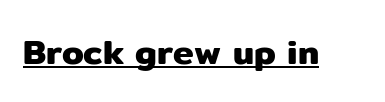
The image shows 35 px sans-serif type, upright; set normal letter spacing, underlined; low stroke contrast and a medium x-height.
